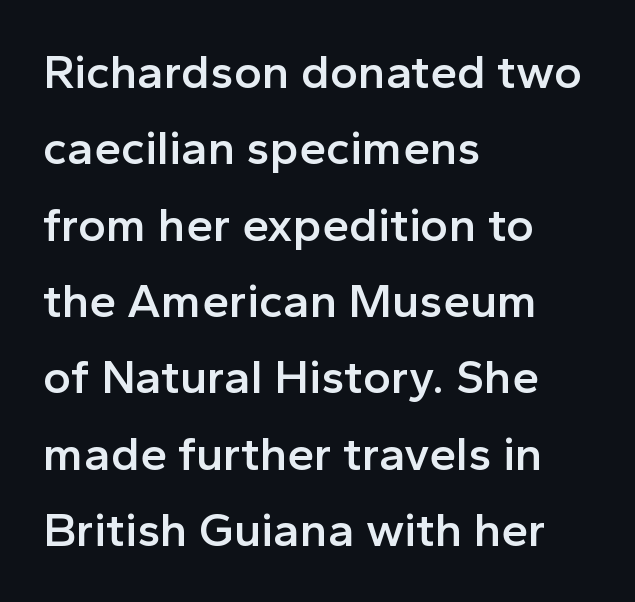
The image shows 48 px semibold sans-serif type, upright; set left-aligned, normal line spacing (1.59x), normal letter spacing, not underlined; a medium x-height.
